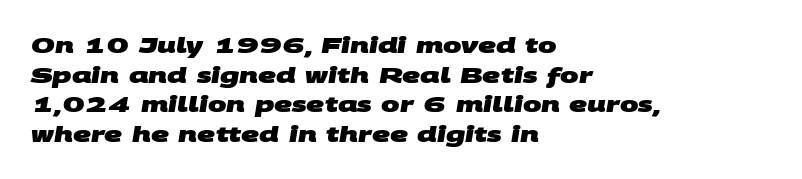
Q: Is the text bold? A: Yes.
Q: Is the text underlined? A: No.
Q: How is the paragraph aligned? A: Left-aligned.
Q: Is the spacing between letters normal or unusually wide? A: Normal.
Q: Is the spacing between lines tight, normal or loose? A: Normal.
